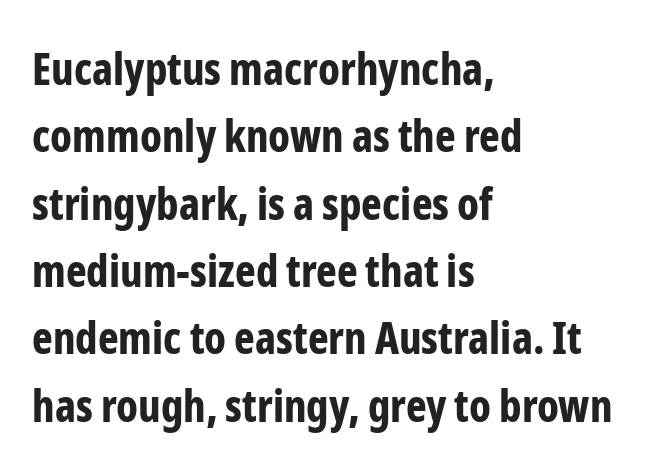
{"serif": "no", "italic": "no", "bold": "yes", "weight": "bold", "width": "condensed", "stroke_contrast": "low", "x_height": "medium", "monospaced": "no", "underline": "no", "align": "left", "line_spacing": "normal", "line_spacing_ratio": 1.53, "letter_spacing": "normal", "letter_spacing_em": 0.0, "glyph_px": 44}
